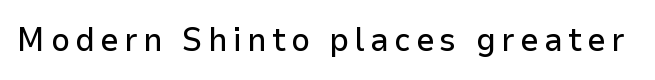
{"serif": "no", "italic": "no", "width": "normal", "stroke_contrast": "low", "x_height": "medium", "monospaced": "no", "underline": "no", "glyph_px": 33}
